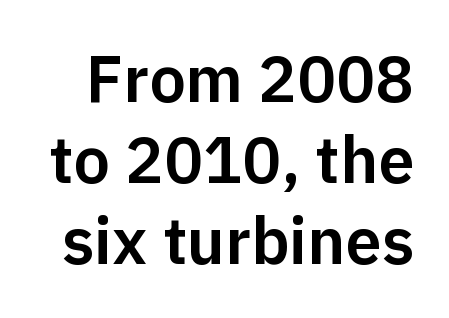
Here the designer chose a conventional face with non-uniform glyph widths. Upright lettering throughout. Nope, no serifs anywhere on these letters. The baseline area is clear.
